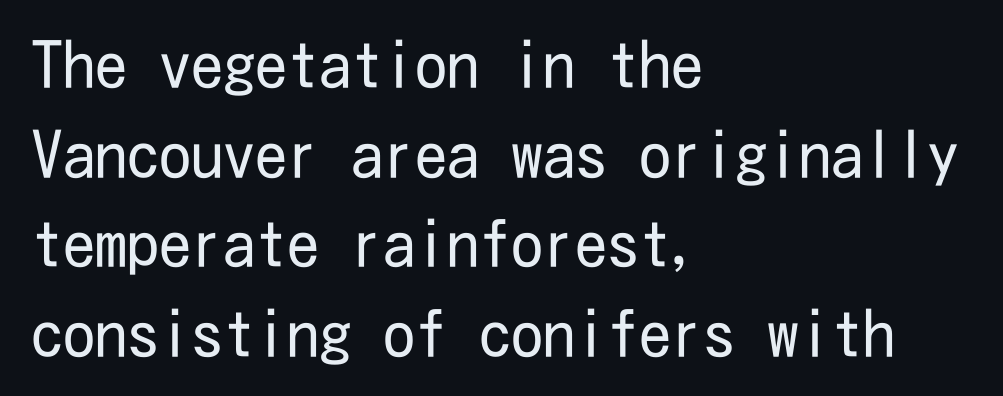
The image shows 64 px regular-weight, condensed sans-serif type, upright; set left-aligned, normal line spacing (1.4x), normal letter spacing, not underlined; low stroke contrast and a medium x-height.
